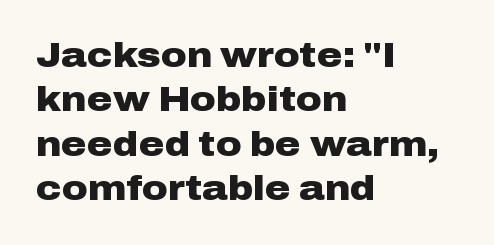
Q: Is the text bold? A: Yes.
Q: Is the text italic (slanted)? A: No, it is upright.
Q: Is the typeface a serif or a sans-serif typeface? A: Sans-serif.
Q: Is the text underlined? A: No.
Q: How is the paragraph aligned? A: Left-aligned.
Q: Is the spacing between letters normal or unusually wide? A: Normal.
Q: Is the spacing between lines tight, normal or loose? A: Normal.
Q: Width (condensed, normal, or wide)? A: Wide.
Q: Stroke contrast? A: Low.
Q: x-height? A: Medium.
Q: Monospaced? A: No.
